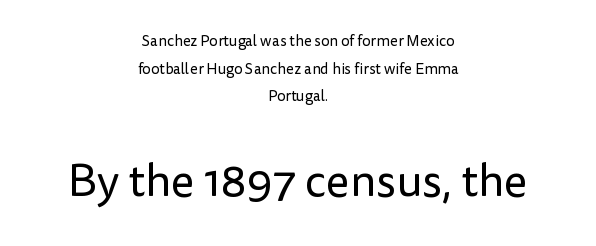
Q: Is the text bold? A: No.
Q: Is the text italic (slanted)? A: No, it is upright.
Q: Is the typeface a serif or a sans-serif typeface? A: Sans-serif.
Q: Is the text underlined? A: No.
Q: How is the paragraph aligned? A: Centered.
Q: Is the spacing between letters normal or unusually wide? A: Normal.
Q: Which block of text is set in a larger size, the first (top) or the second (bottom)? A: The second (bottom) one.
Q: Width (condensed, normal, or wide)? A: Normal.
Q: Stroke contrast? A: Low.
Q: x-height? A: Medium.
Q: Monospaced? A: No.
